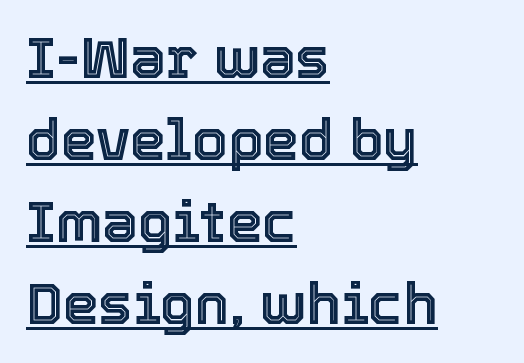
The rendering uses a moderate line-height, typical for paragraphs. It's the straight-up-and-down kind of type. No extra tracking has been applied to these lines. Spacing verdict: proportional, widths tailored to each character. The sample's only ornament is a line tracing under the words.
